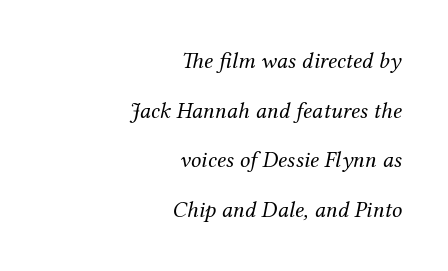
Q: Is the text bold? A: No.
Q: Is the text italic (slanted)? A: Yes, it leans right by about 12 degrees.
Q: Is the text underlined? A: No.
Q: How is the paragraph aligned? A: Right-aligned.
Q: Is the spacing between letters normal or unusually wide? A: Normal.
Q: Is the spacing between lines tight, normal or loose? A: Loose.
